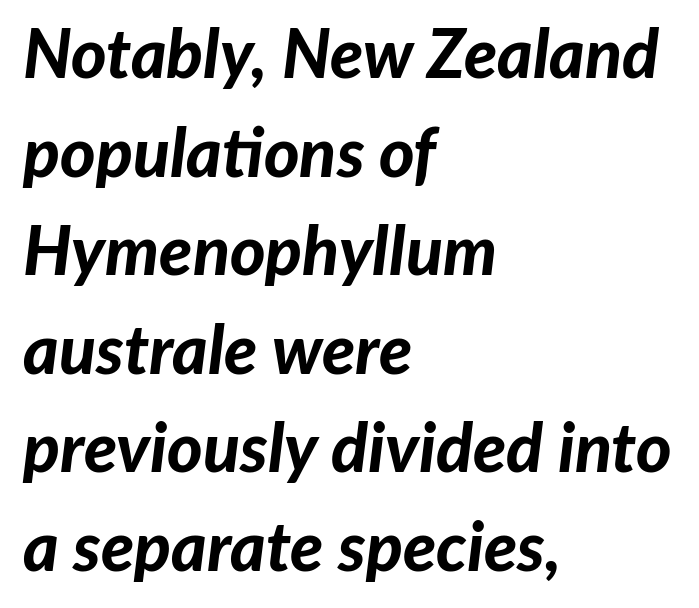
{"italic": "yes", "lean": "right", "slant_degrees": 7, "bold": "yes", "weight": "bold", "width": "normal", "stroke_contrast": "low", "x_height": "medium", "monospaced": "no", "underline": "no", "align": "left", "line_spacing": "normal", "line_spacing_ratio": 1.45, "letter_spacing": "normal", "letter_spacing_em": 0.0, "glyph_px": 68}
